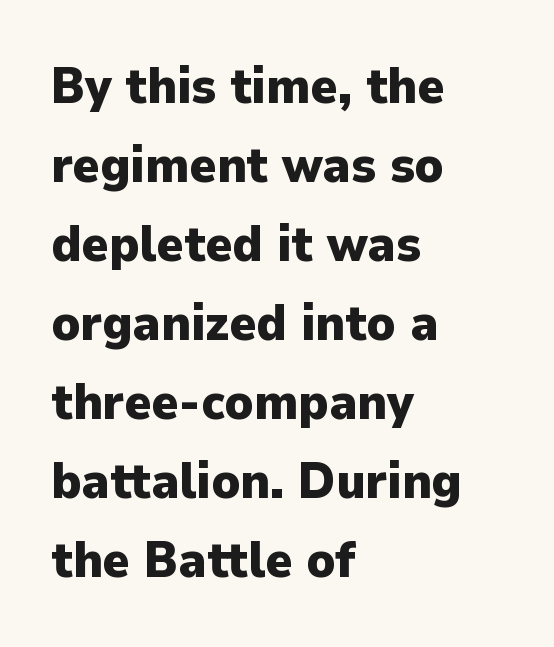
{"serif": "no", "italic": "no", "bold": "yes", "weight": "heavy", "width": "normal", "stroke_contrast": "low", "x_height": "medium", "monospaced": "no", "underline": "no", "align": "left", "line_spacing": "normal", "line_spacing_ratio": 1.55, "letter_spacing": "normal", "letter_spacing_em": 0.0, "glyph_px": 51}
